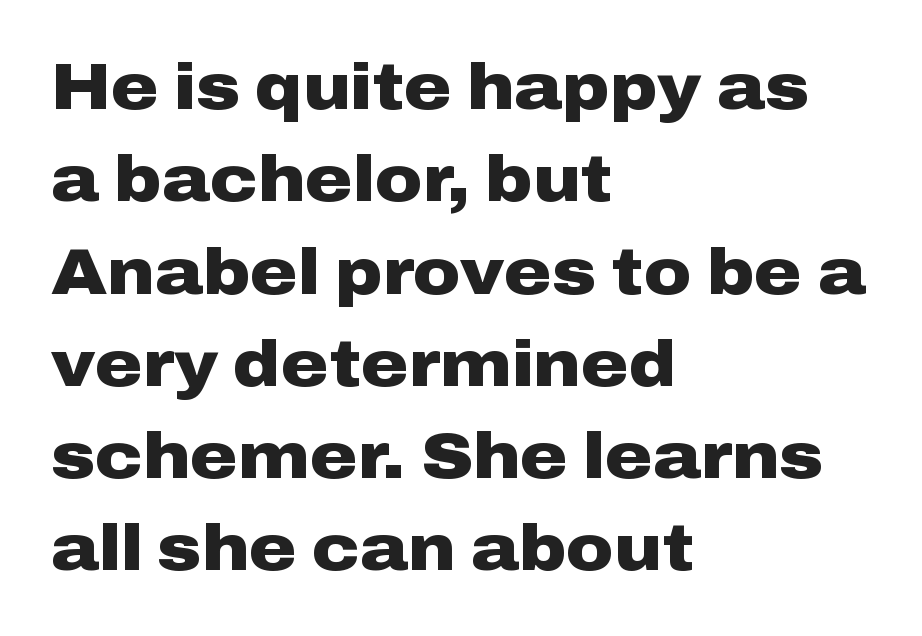
{"serif": "no", "italic": "no", "bold": "yes", "weight": "heavy", "width": "wide", "stroke_contrast": "low", "x_height": "medium", "monospaced": "no", "underline": "no", "align": "left", "line_spacing": "normal", "line_spacing_ratio": 1.42, "letter_spacing": "normal", "letter_spacing_em": 0.0, "glyph_px": 65}
